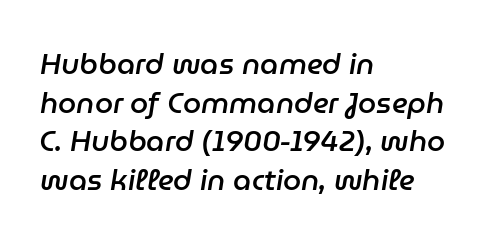
The image shows 29 px semibold type, italic (leaning right); set left-aligned, normal line spacing (1.33x), normal letter spacing, not underlined; low stroke contrast and a medium x-height.
